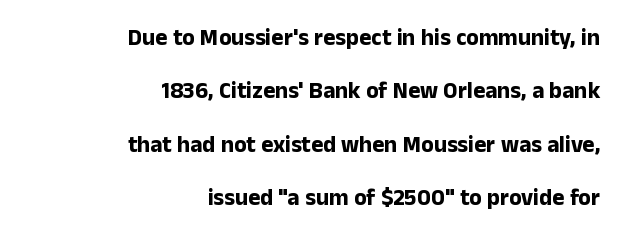
Q: Is the text bold? A: Yes.
Q: Is the text italic (slanted)? A: No, it is upright.
Q: Is the text underlined? A: No.
Q: How is the paragraph aligned? A: Right-aligned.
Q: Is the spacing between letters normal or unusually wide? A: Normal.
Q: Is the spacing between lines tight, normal or loose? A: Loose.
